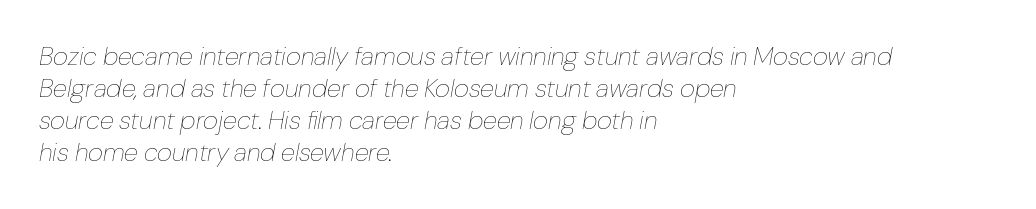
{"italic": "yes", "lean": "right", "slant_degrees": 10, "bold": "no", "underline": "no", "align": "left", "line_spacing_ratio": 1.23, "letter_spacing": "normal", "letter_spacing_em": 0.0, "glyph_px": 26}
